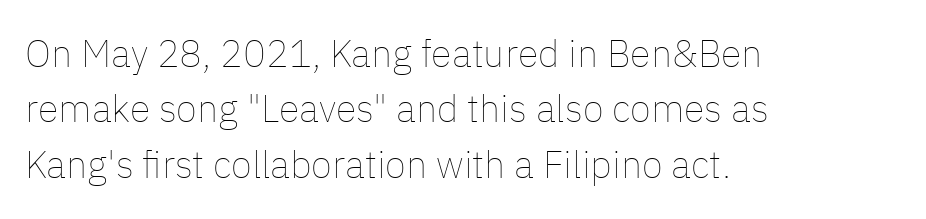
Leading: standard. Posture: upright roman. Is the stroke heavy? The answer is a plain regular-or-lighter. The paragraph shown leans on its left margin. Plain, unruled lines of type.
